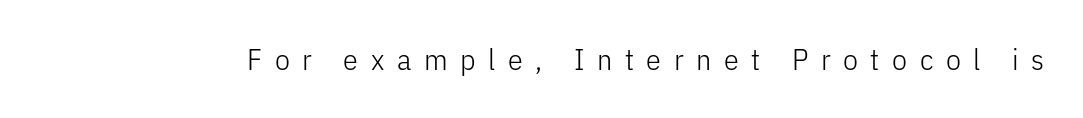
No feet cap the strokes, marking this as sans-serif type. Is this a fixed-width face? No — the glyphs have proportional, varying widths. Honestly, there is no underline to notice here at all. Tracking value appears strongly positive — letters spread wide.
